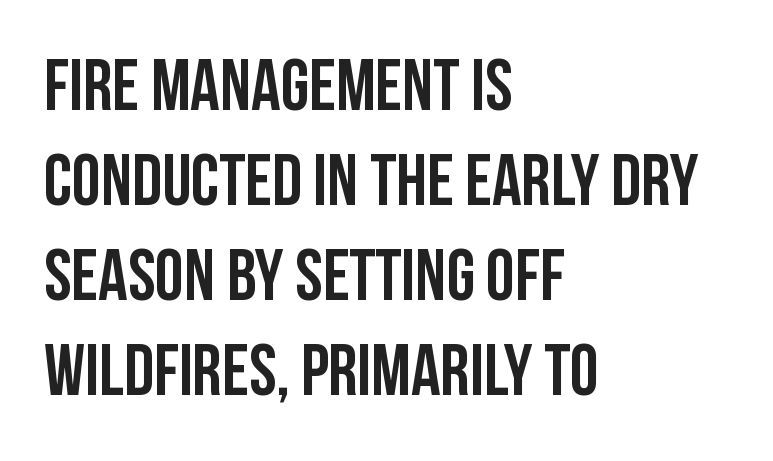
The image shows 73 px condensed sans-serif type, upright; set left-aligned, normal line spacing (1.3x), normal letter spacing, not underlined; low stroke contrast and a large x-height.
